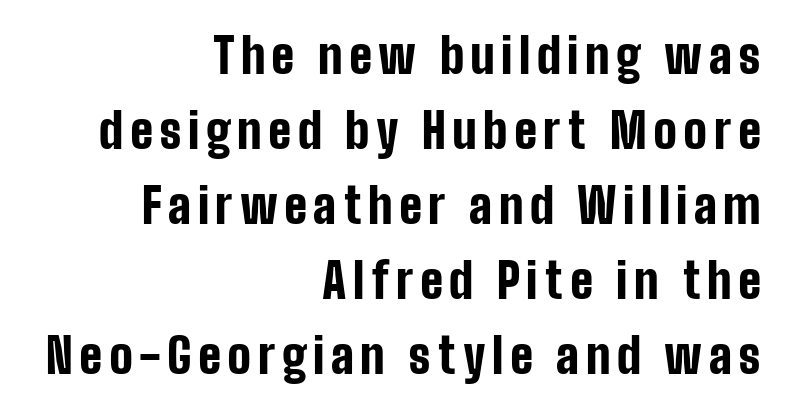
Q: Is the text bold? A: Yes.
Q: Is the text italic (slanted)? A: No, it is upright.
Q: Is the typeface a serif or a sans-serif typeface? A: Sans-serif.
Q: Is the text underlined? A: No.
Q: How is the paragraph aligned? A: Right-aligned.
Q: Is the spacing between lines tight, normal or loose? A: Normal.
Q: Width (condensed, normal, or wide)? A: Condensed.
Q: Stroke contrast? A: Low.
Q: x-height? A: Medium.
Q: Monospaced? A: No.
